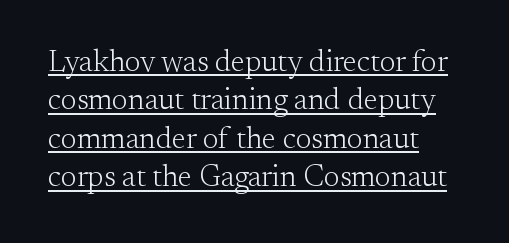
{"serif": "yes", "italic": "no", "bold": "no", "weight": "light", "width": "normal", "stroke_contrast": "medium", "x_height": "small", "monospaced": "no", "underline": "yes", "align": "left", "line_spacing": "normal", "line_spacing_ratio": 1.28, "letter_spacing": "normal", "letter_spacing_em": 0.0, "glyph_px": 30}
